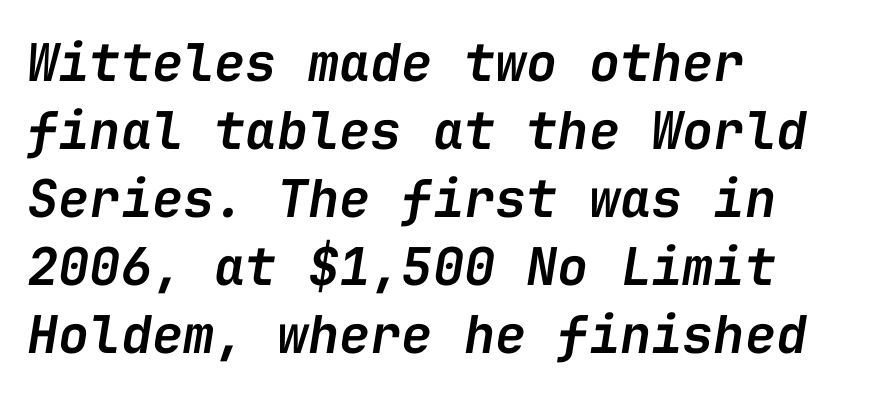
{"italic": "yes", "lean": "right", "slant_degrees": 9, "bold": "semi", "weight": "semibold", "width": "normal", "stroke_contrast": "low", "x_height": "medium", "monospaced": "yes", "underline": "no", "align": "left", "line_spacing": "normal", "line_spacing_ratio": 1.31, "letter_spacing": "normal", "letter_spacing_em": 0.0, "glyph_px": 52}
